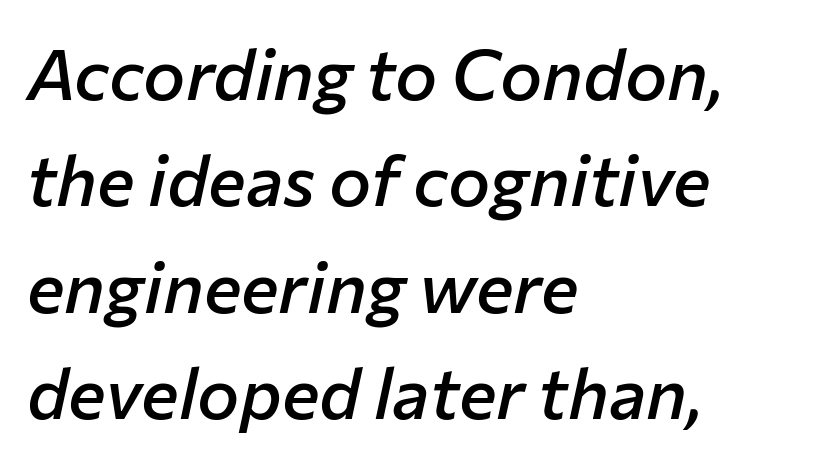
The image shows 71 px semibold type, italic (leaning right); set left-aligned, normal line spacing (1.5x), normal letter spacing, not underlined; low stroke contrast and a medium x-height.
